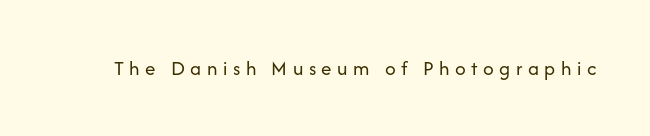
The image shows 21 px text type, upright; set unusually wide letter spacing (+0.26 em), not underlined.
